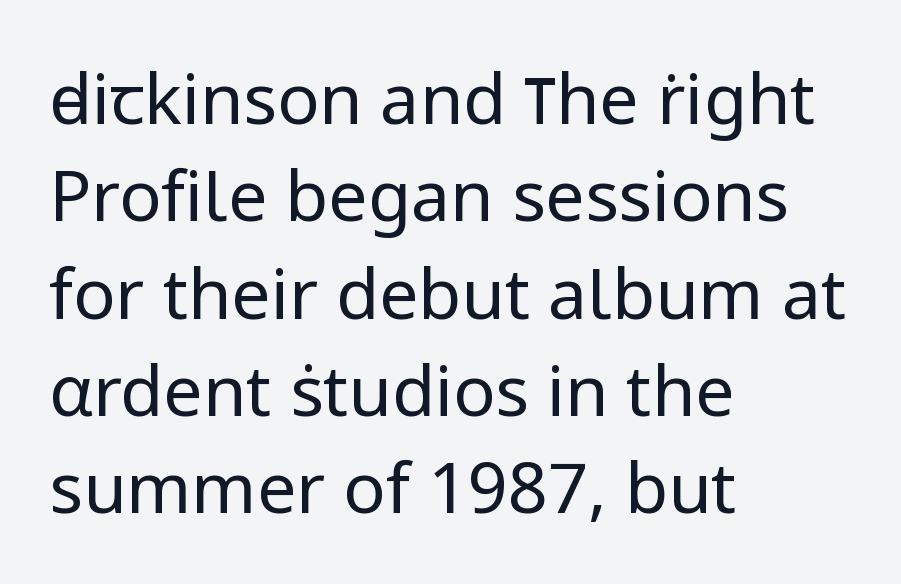
The block of text has a typical density, with ordinary space between rows. The rendering uses natural spacing where letterforms have individual widths. The setting favours the left margin, as ordinary paragraphs usually do. No feet cap the strokes, marking this as sans-serif type. Think standard paragraph weight, or any step lighter than that.
